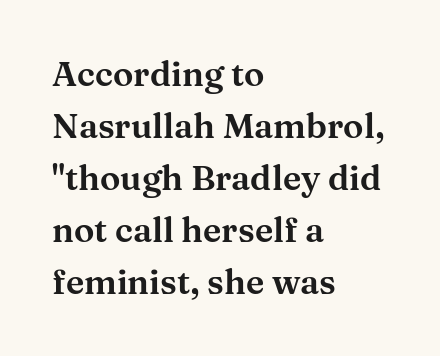
Q: Is the text italic (slanted)? A: No, it is upright.
Q: Is the typeface a serif or a sans-serif typeface? A: Serif.
Q: Is the text underlined? A: No.
Q: How is the paragraph aligned? A: Left-aligned.
Q: Is the spacing between letters normal or unusually wide? A: Normal.
Q: Is the spacing between lines tight, normal or loose? A: Normal.
Q: Width (condensed, normal, or wide)? A: Wide.
Q: Stroke contrast? A: Medium.
Q: x-height? A: Medium.
Q: Monospaced? A: No.
